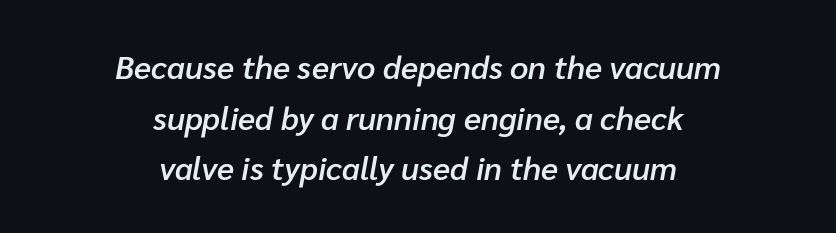
The lettering tilts uniformly, giving the passage an italic look. A typesetter would call this leading conventional body-copy spacing. Character widths vary here, with narrow letters taking less room than wide ones. Rule under the text: the space is simply empty. Between one letter and the next there's only the usual sliver of space.
